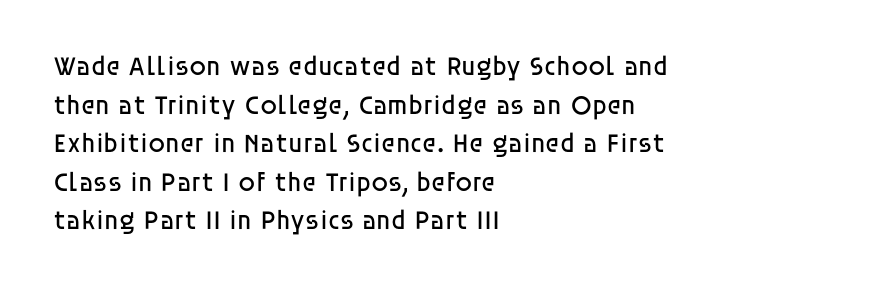
Stroke thickness stays within the range of a standard reading face or lighter. Notice how descenders clear the ascenders below comfortably — that's standard leading. There is no visible air inserted between adjacent glyphs. Casual observation: everything's shoved over to the left. The specimen omits any rule beneath the text block's lines. The letters stand straight up with perfectly vertical stems.
